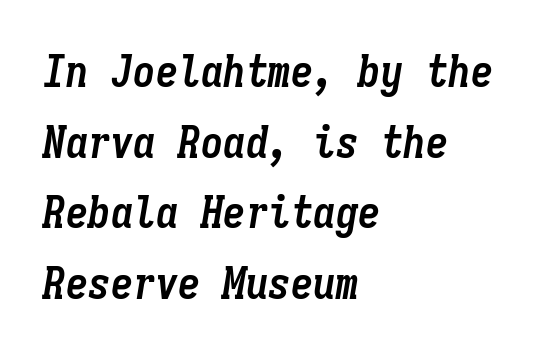
{"italic": "yes", "lean": "right", "slant_degrees": 9, "bold": "yes", "weight": "semibold", "width": "condensed", "stroke_contrast": "low", "x_height": "medium", "monospaced": "yes", "underline": "no", "align": "left", "line_spacing": "normal", "line_spacing_ratio": 1.57, "letter_spacing": "normal", "letter_spacing_em": 0.0, "glyph_px": 45}
